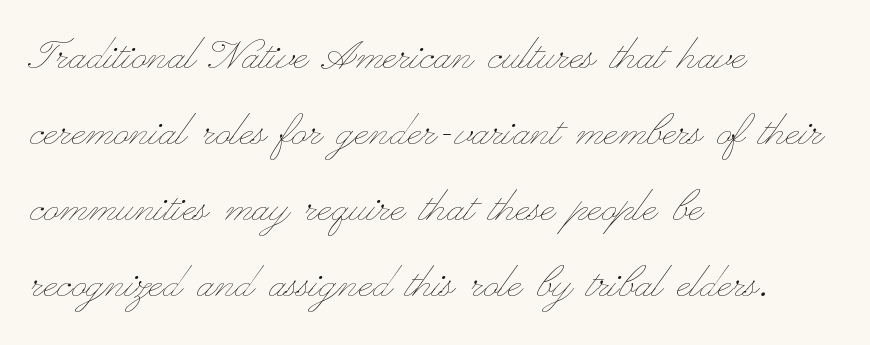
Q: Is the text bold? A: No.
Q: Is the text italic (slanted)? A: Yes.
Q: Is the text underlined? A: No.
Q: How is the paragraph aligned? A: Left-aligned.
Q: Is the spacing between letters normal or unusually wide? A: Normal.
Q: Is the spacing between lines tight, normal or loose? A: Normal.
Q: Width (condensed, normal, or wide)? A: Wide.
Q: Stroke contrast? A: Low.
Q: x-height? A: Small.
Q: Monospaced? A: No.
